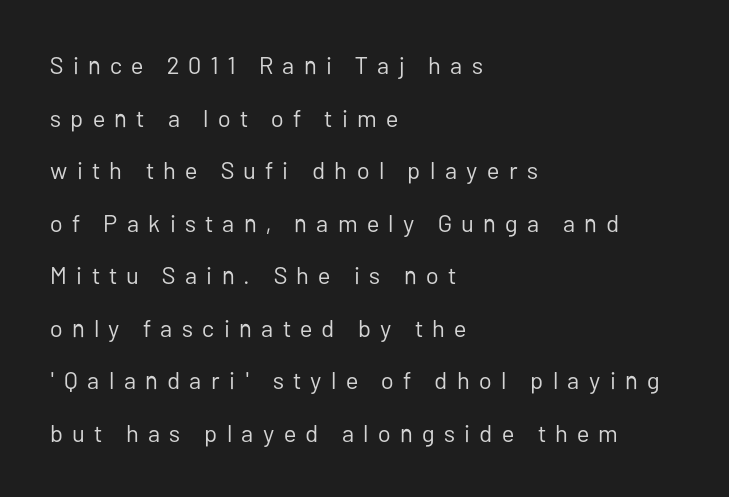
Baseline-to-baseline distance is far greater than the letter height. The font is comparable to plain body text, perhaps lighter. Line beginnings align vertically; line endings do not. The space directly below the letters is spotless.
